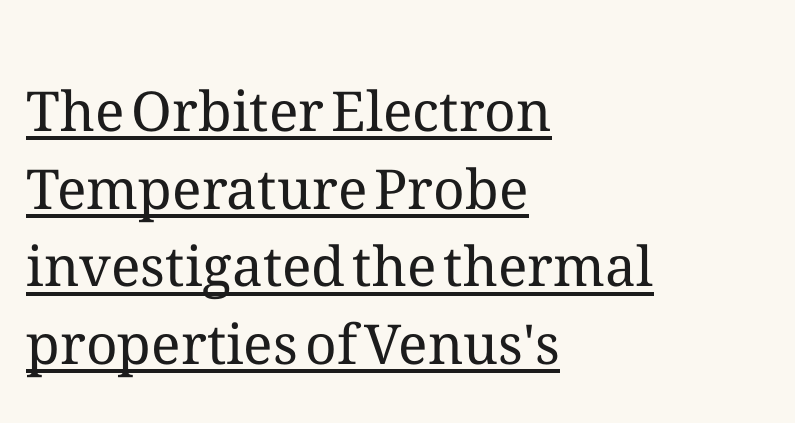
The image shows 55 px regular-weight type, upright; set left-aligned, normal line spacing (1.41x), normal letter spacing, underlined; medium stroke contrast and a medium x-height.
